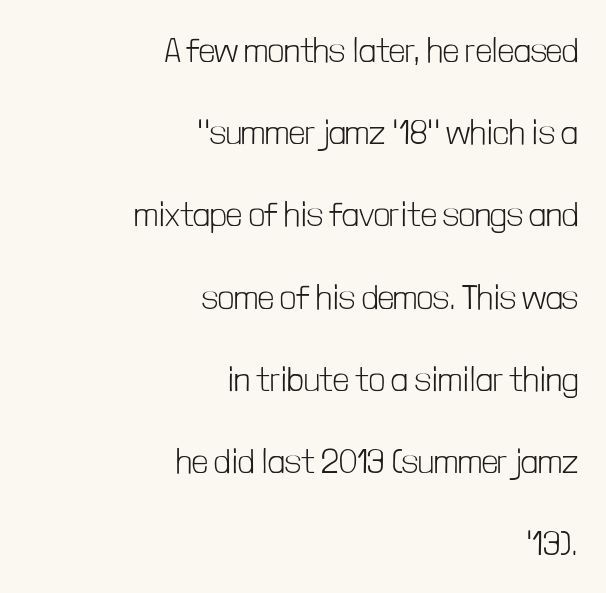
Summary of weight: not heavy and not bold. It's the straight-up-and-down kind of type. Here the designer chose a conventional face with non-uniform glyph widths. Honestly, the letter spacing is just normal — you wouldn't notice it. Casual observation: everything's shoved over to the right. The gap between lines stays unmarked.
